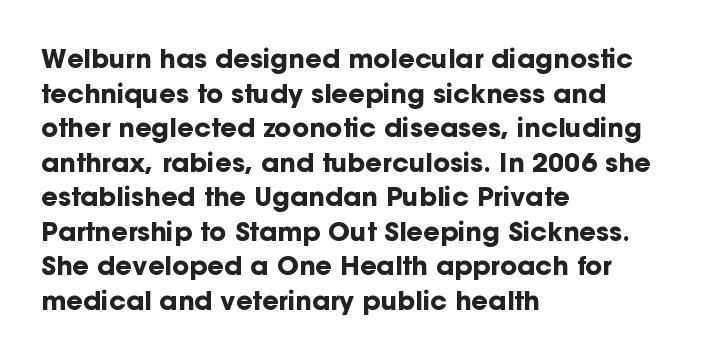
{"italic": "no", "bold": "yes", "underline": "no", "align": "left", "line_spacing": "normal", "line_spacing_ratio": 1.33, "letter_spacing": "normal", "letter_spacing_em": 0.0, "glyph_px": 26}
